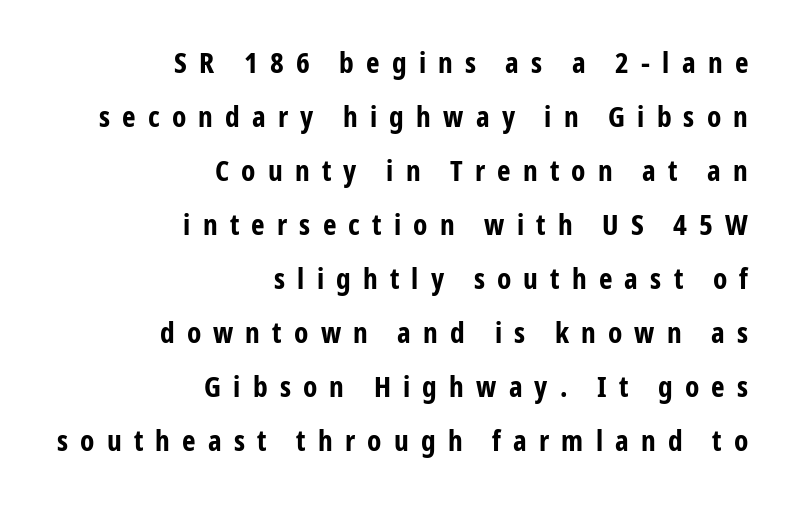
{"serif": "no", "italic": "no", "bold": "yes", "weight": "bold", "width": "condensed", "stroke_contrast": "low", "x_height": "medium", "monospaced": "no", "underline": "no", "align": "right", "line_spacing_ratio": 1.86, "letter_spacing": "wide", "letter_spacing_em": 0.42, "glyph_px": 29}
